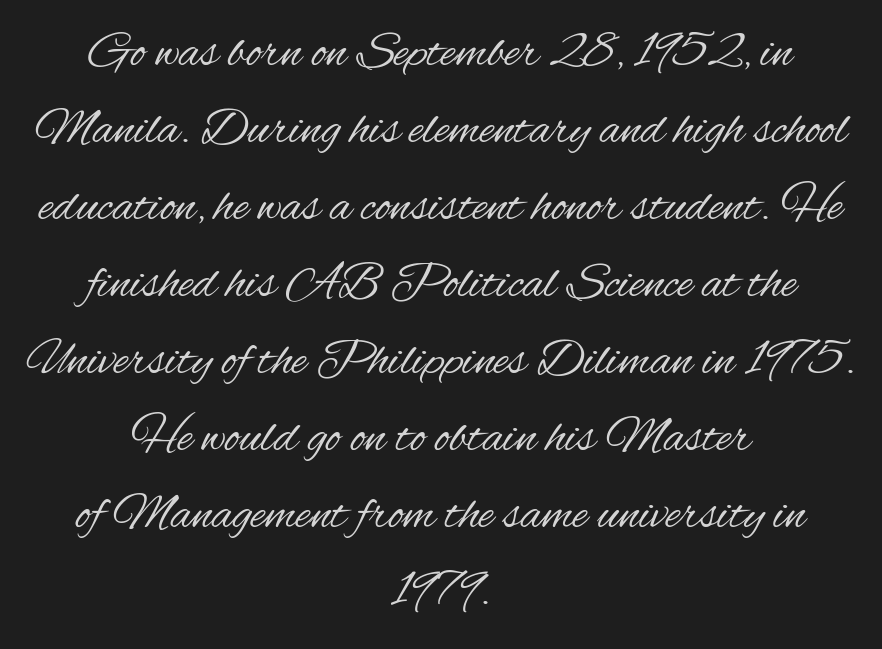
The image shows 51 px regular-weight, condensed sans-serif type; set centered, normal line spacing (1.51x), normal letter spacing, not underlined; medium stroke contrast and a small x-height.
